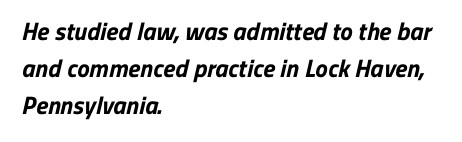
Q: Is the text bold? A: Yes.
Q: Is the text underlined? A: No.
Q: How is the paragraph aligned? A: Left-aligned.
Q: Is the spacing between letters normal or unusually wide? A: Normal.
Q: Is the spacing between lines tight, normal or loose? A: Normal.
